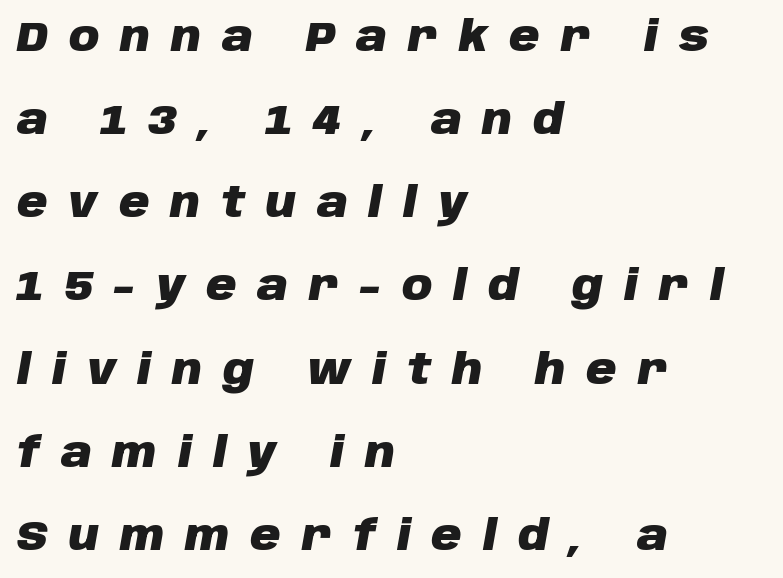
{"italic": "yes", "lean": "right", "slant_degrees": 10, "bold": "yes", "weight": "heavy", "width": "normal", "stroke_contrast": "low", "x_height": "large", "monospaced": "no", "underline": "no", "align": "left", "line_spacing": "loose", "line_spacing_ratio": 1.98, "letter_spacing": "wide", "letter_spacing_em": 0.5, "glyph_px": 42}
